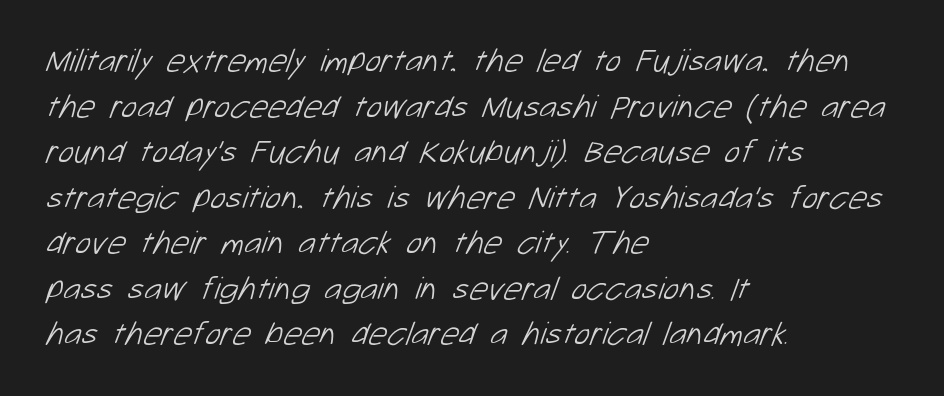
Q: Is the text bold? A: No.
Q: Is the typeface a serif or a sans-serif typeface? A: Sans-serif.
Q: Is the text underlined? A: No.
Q: How is the paragraph aligned? A: Left-aligned.
Q: Is the spacing between letters normal or unusually wide? A: Normal.
Q: Is the spacing between lines tight, normal or loose? A: Normal.
Q: Width (condensed, normal, or wide)? A: Normal.
Q: Stroke contrast? A: Low.
Q: x-height? A: Medium.
Q: Monospaced? A: No.
